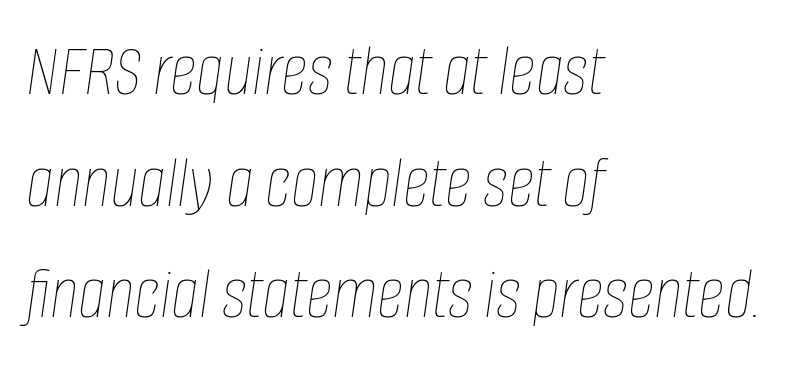
Q: Is the text bold? A: No.
Q: Is the text italic (slanted)? A: Yes, it leans right by about 8 degrees.
Q: Is the text underlined? A: No.
Q: How is the paragraph aligned? A: Left-aligned.
Q: Is the spacing between letters normal or unusually wide? A: Normal.
Q: Is the spacing between lines tight, normal or loose? A: Normal.
Q: Width (condensed, normal, or wide)? A: Condensed.
Q: Stroke contrast? A: Low.
Q: x-height? A: Large.
Q: Monospaced? A: No.
